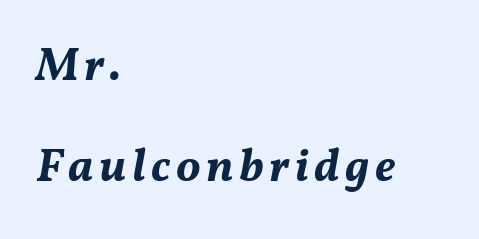
These lines were composed using italics. Summary of weight: heavy, a full bold. Unmarked baselines from the first word to the last. The passage shown is typed in a proportional face where columns would drift.
